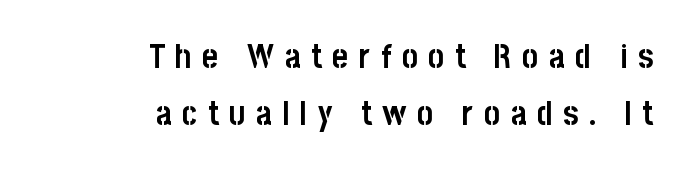
The image shows 34 px semibold, condensed sans-serif type, upright; set right-aligned, normal line spacing (1.67x), unusually wide letter spacing (+0.31 em), not underlined; low stroke contrast and a large x-height.
